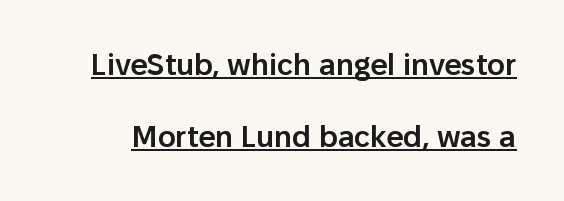
{"serif": "no", "italic": "no", "bold": "semi", "weight": "semibold", "width": "normal", "stroke_contrast": "low", "x_height": "medium", "monospaced": "no", "underline": "yes", "line_spacing": "loose", "line_spacing_ratio": 2.39, "letter_spacing": "normal", "letter_spacing_em": 0.0, "glyph_px": 30}
